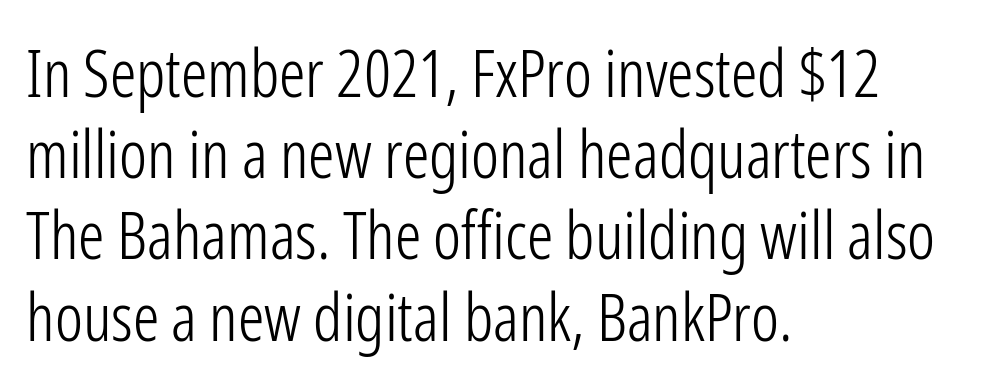
{"serif": "no", "italic": "no", "bold": "no", "weight": "light", "width": "condensed", "stroke_contrast": "low", "x_height": "medium", "monospaced": "no", "underline": "no", "align": "left", "line_spacing_ratio": 1.23, "letter_spacing": "normal", "letter_spacing_em": 0.0, "glyph_px": 66}
